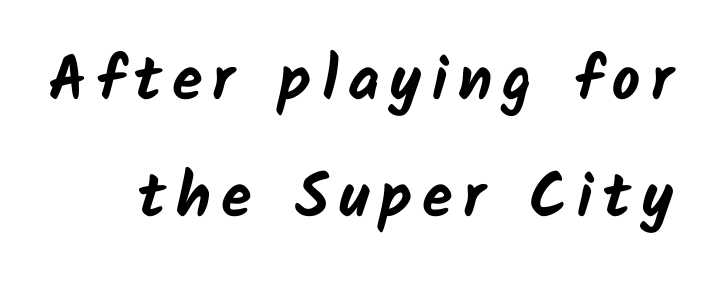
This rendering features lettering with no underline. These lines are rendered in a variable-pitch font. The rendering shows plain stroke endings on the letterforms — a sans-serif design. These words are printed bold, with thick strokes throughout.
